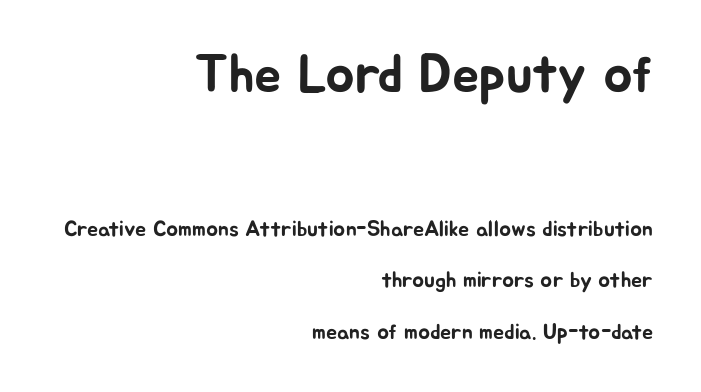
The image shows 54 px sans-serif type, upright; set right-aligned, loose line spacing (2.34x), normal letter spacing, not underlined; the first (top) block is 2.45x larger; low stroke contrast and a medium x-height.
